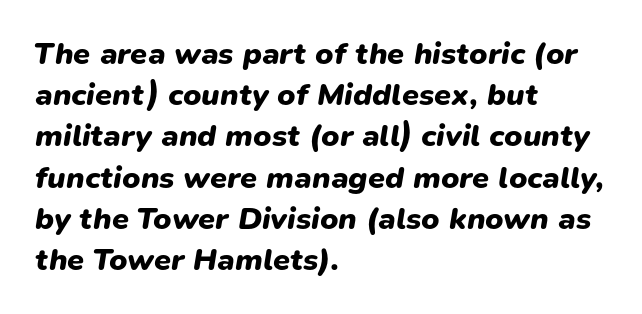
Nobody drew a line under any word here. Does extra space separate the letters? No, they use regular spacing. Strokes here are thick enough to call this a true bold. Horizontally, the lines are justified to the leading edge only. Note the varied advance widths — an 'i' is clearly narrower than an 'm'.
